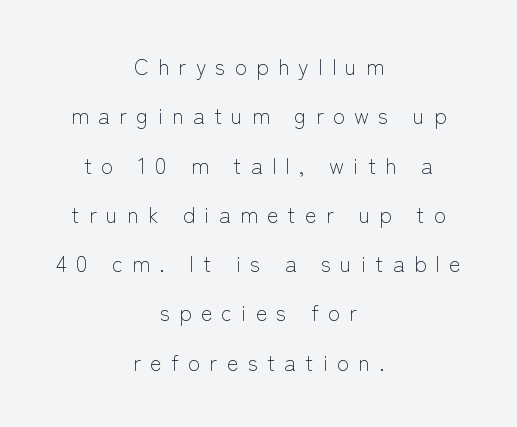
Q: Is the text bold? A: No.
Q: Is the text italic (slanted)? A: No, it is upright.
Q: Is the text underlined? A: No.
Q: How is the paragraph aligned? A: Centered.
Q: Is the spacing between letters normal or unusually wide? A: Unusually wide.
Q: Is the spacing between lines tight, normal or loose? A: Loose.
